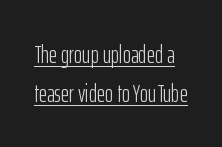
{"italic": "no", "bold": "no", "underline": "yes", "line_spacing": "normal", "line_spacing_ratio": 1.55, "letter_spacing": "normal", "letter_spacing_em": 0.0, "glyph_px": 25}
